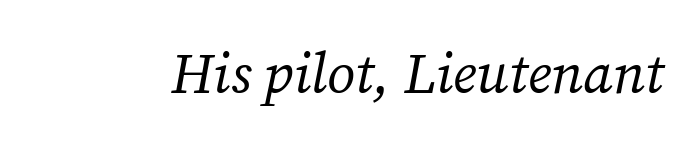
The image shows 56 px regular-weight serif type, italic (leaning right); set normal letter spacing, not underlined; medium stroke contrast and a medium x-height.
